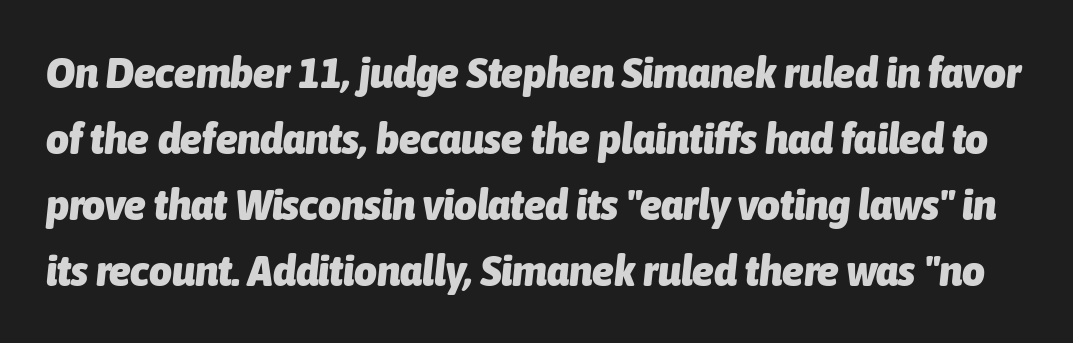
Q: Is the text bold? A: Yes.
Q: Is the text italic (slanted)? A: Yes, it leans right by about 6 degrees.
Q: Is the text underlined? A: No.
Q: Is the spacing between letters normal or unusually wide? A: Normal.
Q: Is the spacing between lines tight, normal or loose? A: Normal.
Q: Width (condensed, normal, or wide)? A: Condensed.
Q: Stroke contrast? A: Low.
Q: x-height? A: Medium.
Q: Monospaced? A: No.
